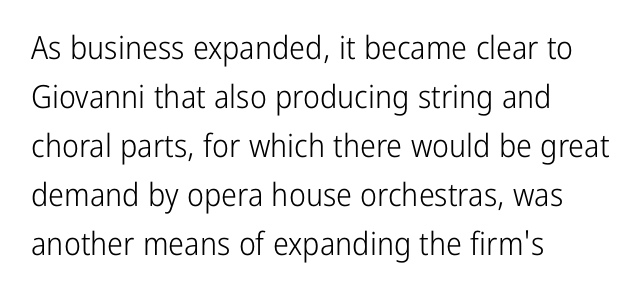
Q: Is the text bold? A: No.
Q: Is the text italic (slanted)? A: No, it is upright.
Q: Is the typeface a serif or a sans-serif typeface? A: Sans-serif.
Q: Is the text underlined? A: No.
Q: How is the paragraph aligned? A: Left-aligned.
Q: Is the spacing between letters normal or unusually wide? A: Normal.
Q: Is the spacing between lines tight, normal or loose? A: Normal.
Q: Width (condensed, normal, or wide)? A: Condensed.
Q: Stroke contrast? A: Low.
Q: x-height? A: Medium.
Q: Monospaced? A: No.
